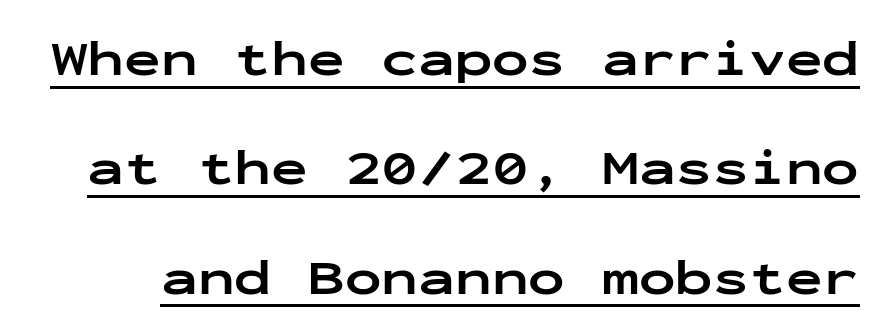
The image shows 49 px bold, wide sans-serif type, upright, monospaced; set loose line spacing (2.23x), normal letter spacing, underlined; low stroke contrast and a medium x-height.
